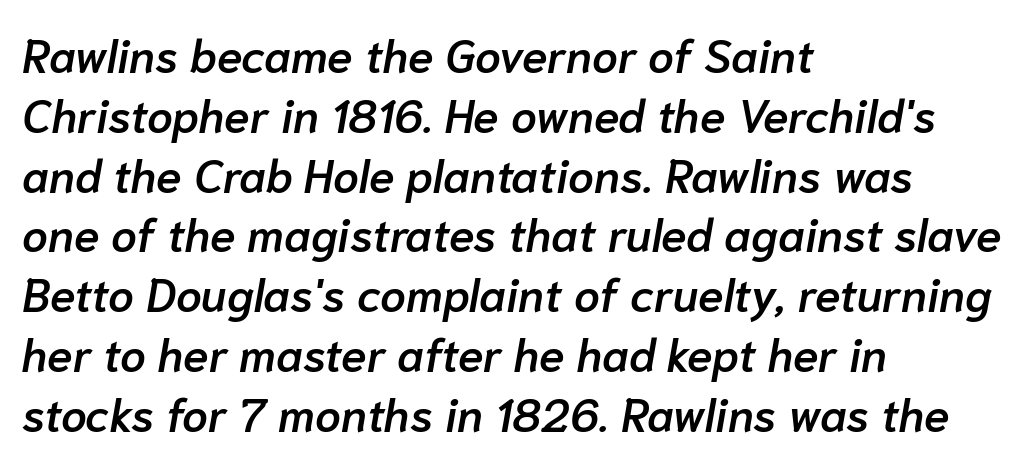
The image shows 46 px semibold type, italic (leaning right); set left-aligned, normal line spacing (1.3x), normal letter spacing, not underlined; low stroke contrast and a medium x-height.
